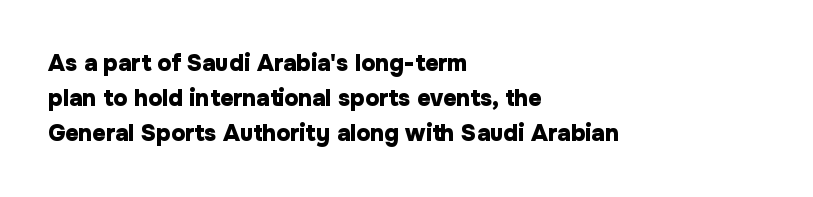
{"italic": "no", "bold": "yes", "underline": "no", "align": "left", "line_spacing": "normal", "line_spacing_ratio": 1.52, "letter_spacing": "normal", "letter_spacing_em": 0.0, "glyph_px": 23}
